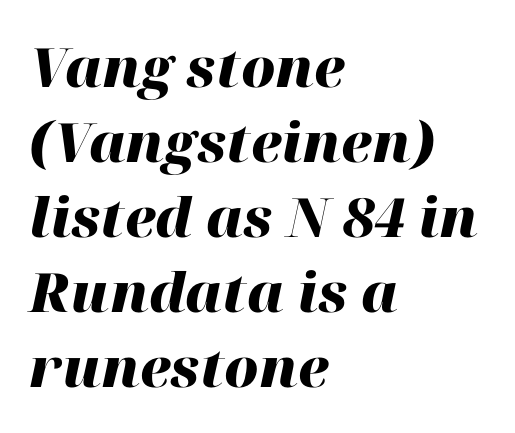
The image shows 54 px heavy type, italic (leaning right); set left-aligned, normal line spacing (1.39x), normal letter spacing, not underlined; high stroke contrast and a medium x-height.
